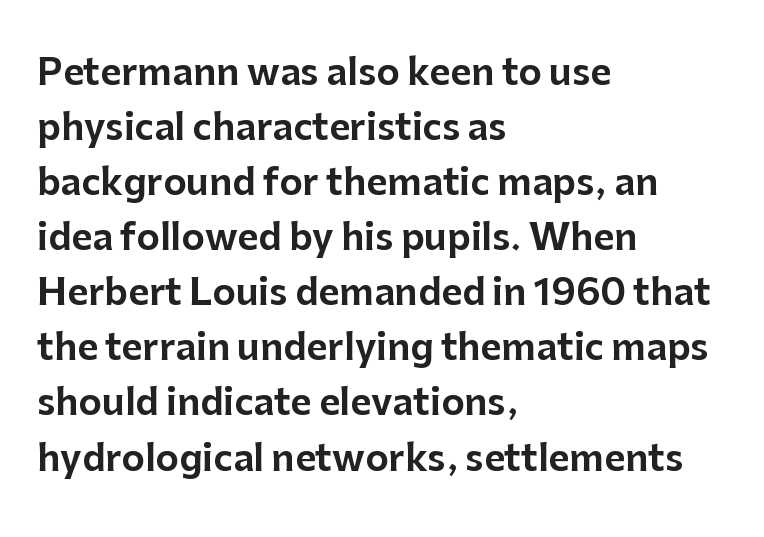
{"serif": "no", "italic": "no", "width": "normal", "stroke_contrast": "low", "x_height": "medium", "monospaced": "no", "underline": "no", "align": "left", "line_spacing": "normal", "line_spacing_ratio": 1.53, "letter_spacing": "normal", "letter_spacing_em": 0.0, "glyph_px": 36}
